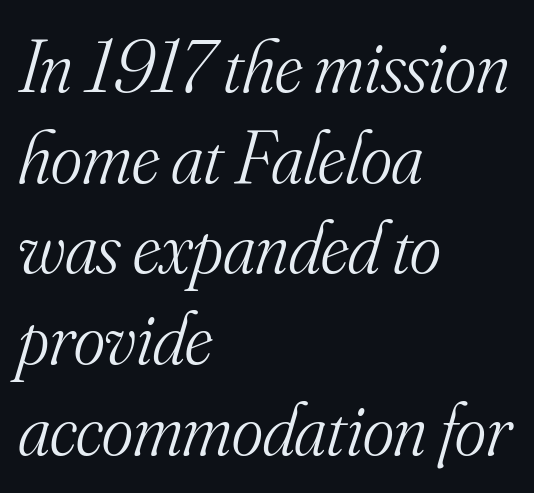
Q: Is the text bold? A: No.
Q: Is the text italic (slanted)? A: Yes, it leans right by about 16 degrees.
Q: Is the typeface a serif or a sans-serif typeface? A: Serif.
Q: Is the text underlined? A: No.
Q: How is the paragraph aligned? A: Left-aligned.
Q: Is the spacing between letters normal or unusually wide? A: Normal.
Q: Width (condensed, normal, or wide)? A: Normal.
Q: Stroke contrast? A: Medium.
Q: x-height? A: Small.
Q: Monospaced? A: No.
